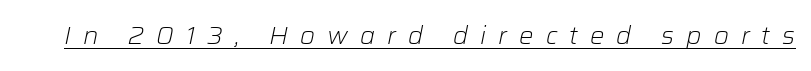
Q: Is the text bold? A: No.
Q: Is the text italic (slanted)? A: Yes, it leans right by about 12 degrees.
Q: Is the text underlined? A: Yes.
Q: Is the spacing between letters normal or unusually wide? A: Unusually wide.
